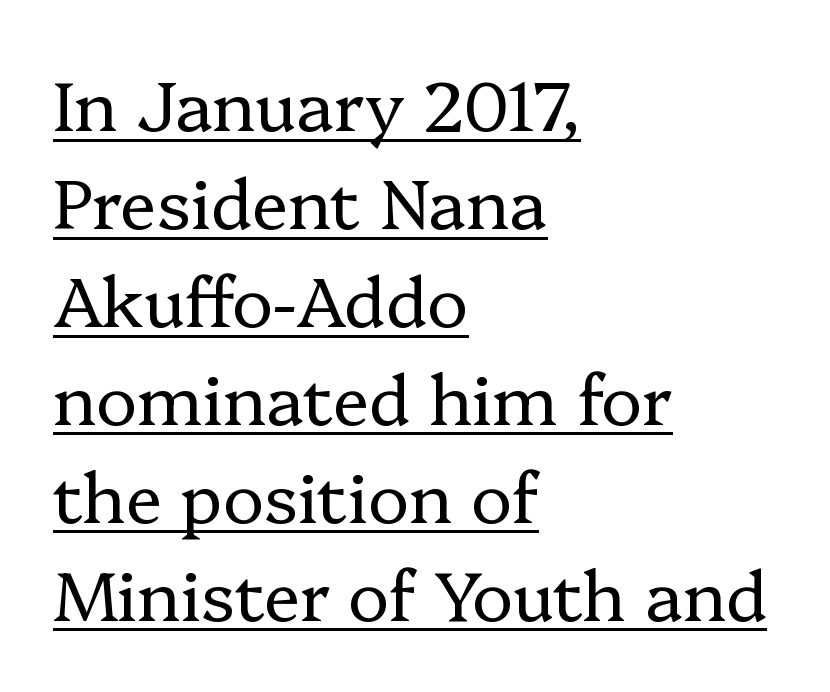
Q: Is the text bold? A: No.
Q: Is the text italic (slanted)? A: No, it is upright.
Q: Is the typeface a serif or a sans-serif typeface? A: Serif.
Q: Is the text underlined? A: Yes.
Q: How is the paragraph aligned? A: Left-aligned.
Q: Is the spacing between letters normal or unusually wide? A: Normal.
Q: Is the spacing between lines tight, normal or loose? A: Normal.
Q: Width (condensed, normal, or wide)? A: Normal.
Q: Stroke contrast? A: Low.
Q: x-height? A: Medium.
Q: Monospaced? A: No.
